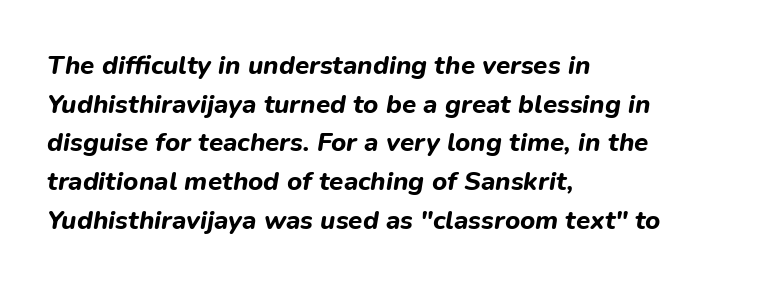
Q: Is the text bold? A: Yes.
Q: Is the text italic (slanted)? A: Yes, it leans right by about 9 degrees.
Q: Is the text underlined? A: No.
Q: How is the paragraph aligned? A: Left-aligned.
Q: Is the spacing between letters normal or unusually wide? A: Normal.
Q: Is the spacing between lines tight, normal or loose? A: Normal.
